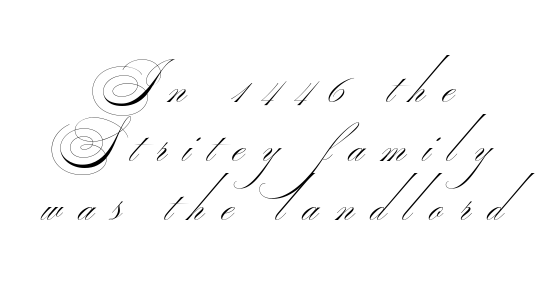
Is there much room between lines? No — they nearly touch. This is not heavy type; no bold has been used. Visually the block forms a symmetrical silhouette, jagged on both flanks. These lines are rendered in a variable-pitch font. The gap between lines stays unmarked.
